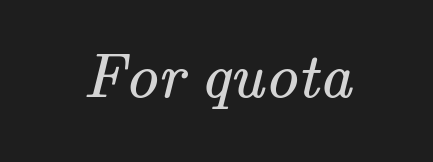
Weight: in the light-to-regular range. These lines are composed in type with serifs. This sample uses plain, unmodified letter spacing. Has an underline been added? It has not. Is this a fixed-width face? No — the glyphs have proportional, varying widths.
